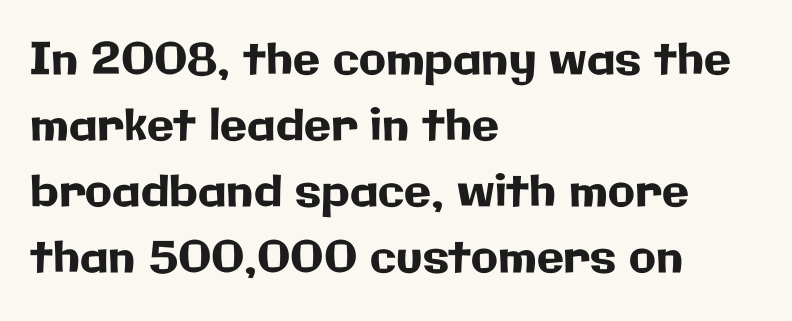
Note the varied advance widths — an 'i' is clearly narrower than an 'm'. This rendering leaves character spacing at its baseline value. Does the type have serifs? No, each stem ends abruptly. Regular leading. A classic flush-left, rag-right setting is used for this passage. If you drew a line through each stem, it would be perfectly vertical.
